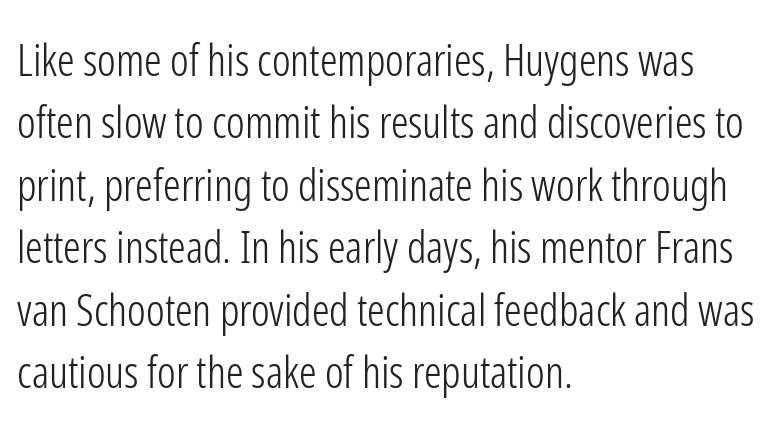
Q: Is the text bold? A: No.
Q: Is the text italic (slanted)? A: No, it is upright.
Q: Is the typeface a serif or a sans-serif typeface? A: Sans-serif.
Q: Is the text underlined? A: No.
Q: How is the paragraph aligned? A: Left-aligned.
Q: Is the spacing between letters normal or unusually wide? A: Normal.
Q: Is the spacing between lines tight, normal or loose? A: Normal.
Q: Width (condensed, normal, or wide)? A: Condensed.
Q: Stroke contrast? A: Low.
Q: x-height? A: Medium.
Q: Monospaced? A: No.
